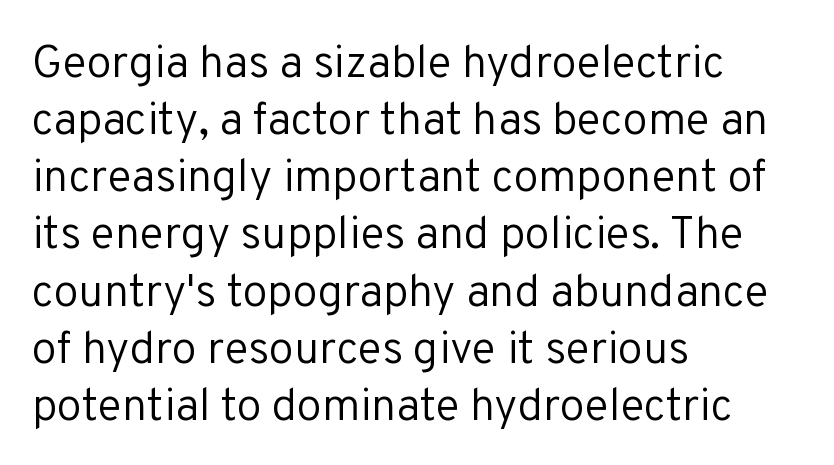
The image shows 45 px regular-weight sans-serif type, upright; set left-aligned, normal line spacing (1.27x), normal letter spacing, not underlined; low stroke contrast and a medium x-height.
